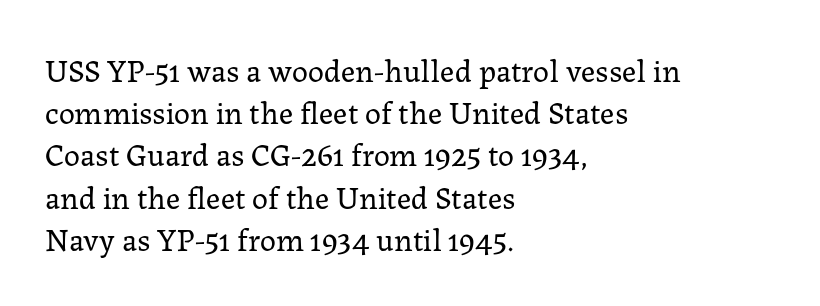
Q: Is the text bold? A: No.
Q: Is the text italic (slanted)? A: No, it is upright.
Q: Is the typeface a serif or a sans-serif typeface? A: Serif.
Q: Is the text underlined? A: No.
Q: How is the paragraph aligned? A: Left-aligned.
Q: Is the spacing between letters normal or unusually wide? A: Normal.
Q: Is the spacing between lines tight, normal or loose? A: Normal.
Q: Width (condensed, normal, or wide)? A: Normal.
Q: Stroke contrast? A: Low.
Q: x-height? A: Medium.
Q: Monospaced? A: No.
